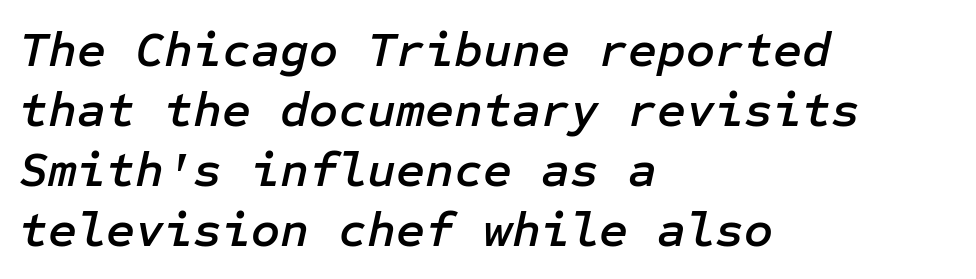
Q: Is the text italic (slanted)? A: Yes, it leans right by about 12 degrees.
Q: Is the text underlined? A: No.
Q: How is the paragraph aligned? A: Left-aligned.
Q: Is the spacing between letters normal or unusually wide? A: Normal.
Q: Width (condensed, normal, or wide)? A: Normal.
Q: Stroke contrast? A: Low.
Q: x-height? A: Medium.
